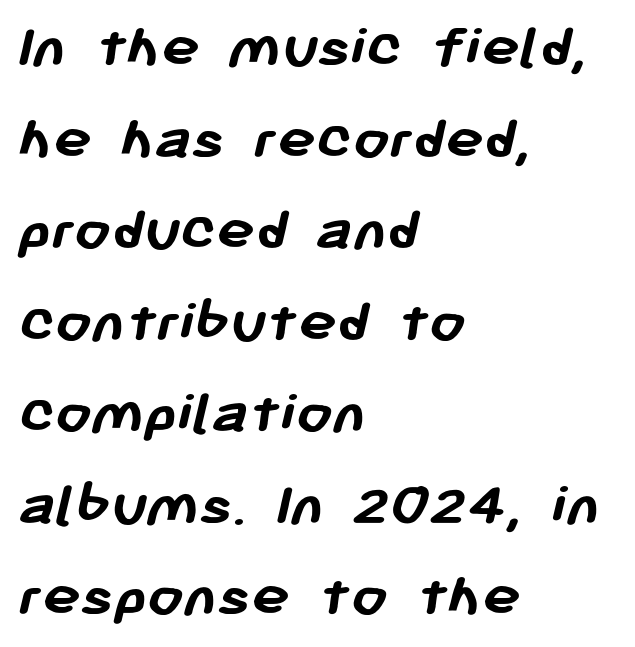
Q: Is the text bold? A: Yes.
Q: Is the typeface a serif or a sans-serif typeface? A: Sans-serif.
Q: Is the text underlined? A: No.
Q: How is the paragraph aligned? A: Left-aligned.
Q: Is the spacing between letters normal or unusually wide? A: Normal.
Q: Is the spacing between lines tight, normal or loose? A: Normal.
Q: Width (condensed, normal, or wide)? A: Normal.
Q: Stroke contrast? A: Low.
Q: x-height? A: Medium.
Q: Monospaced? A: No.
